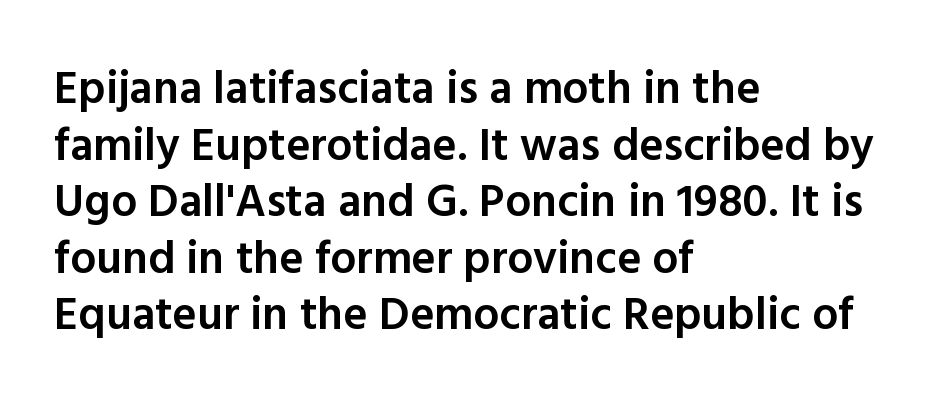
Q: Is the text bold? A: Semi-bold.
Q: Is the text italic (slanted)? A: No, it is upright.
Q: Is the typeface a serif or a sans-serif typeface? A: Sans-serif.
Q: Is the text underlined? A: No.
Q: How is the paragraph aligned? A: Left-aligned.
Q: Is the spacing between letters normal or unusually wide? A: Normal.
Q: Width (condensed, normal, or wide)? A: Normal.
Q: x-height? A: Medium.
Q: Monospaced? A: No.
